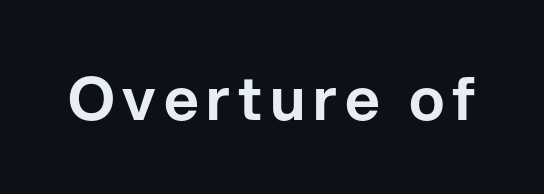
{"serif": "no", "italic": "no", "width": "normal", "stroke_contrast": "low", "x_height": "medium", "monospaced": "no", "underline": "no", "glyph_px": 60}
